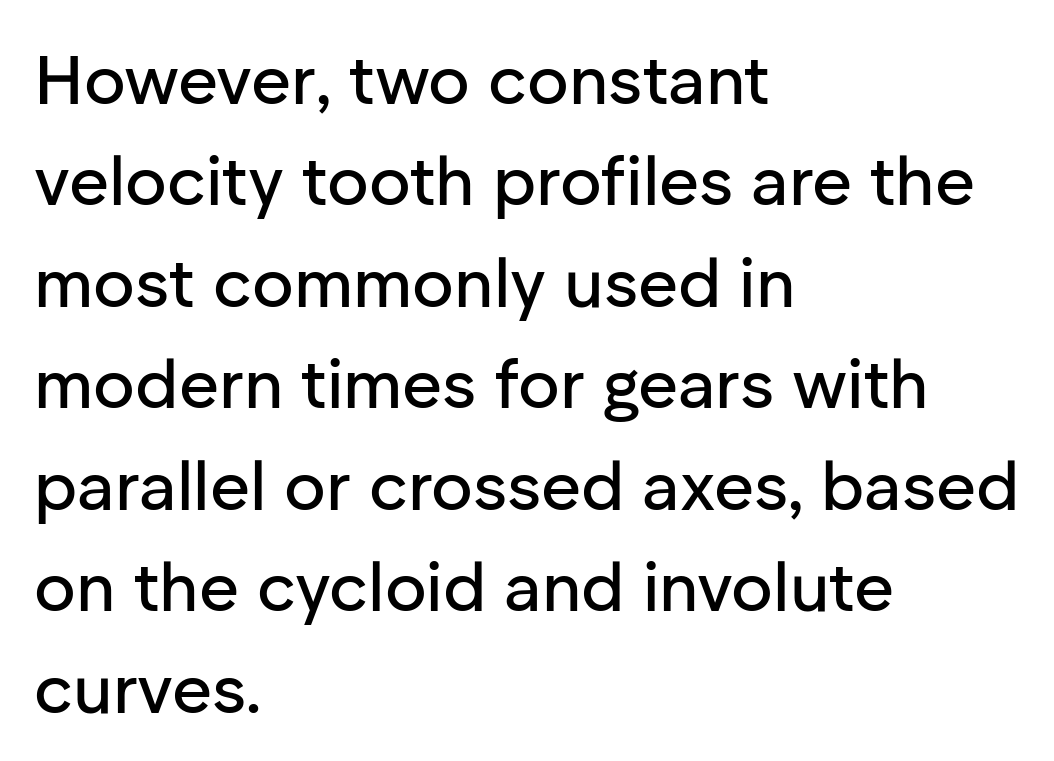
The image shows 69 px sans-serif type, upright; set left-aligned, normal line spacing (1.47x), normal letter spacing, not underlined; low stroke contrast and a medium x-height.
